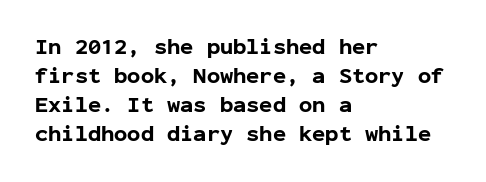
The image shows 22 px bold type, upright; set left-aligned, normal line spacing (1.32x), normal letter spacing, not underlined.
